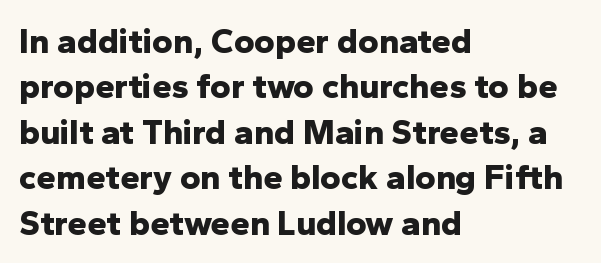
Q: Is the text bold? A: Yes.
Q: Is the text italic (slanted)? A: No, it is upright.
Q: Is the typeface a serif or a sans-serif typeface? A: Sans-serif.
Q: Is the text underlined? A: No.
Q: How is the paragraph aligned? A: Left-aligned.
Q: Is the spacing between letters normal or unusually wide? A: Normal.
Q: Is the spacing between lines tight, normal or loose? A: Normal.
Q: Width (condensed, normal, or wide)? A: Normal.
Q: Stroke contrast? A: Low.
Q: x-height? A: Medium.
Q: Monospaced? A: No.
